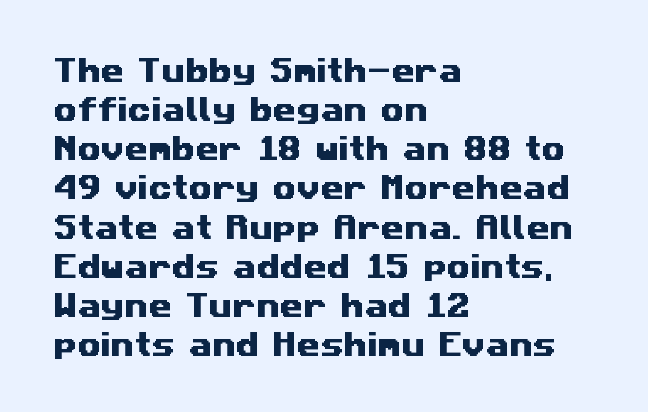
The image shows 27 px text type; set left-aligned, normal line spacing (1.45x), normal letter spacing, not underlined.
